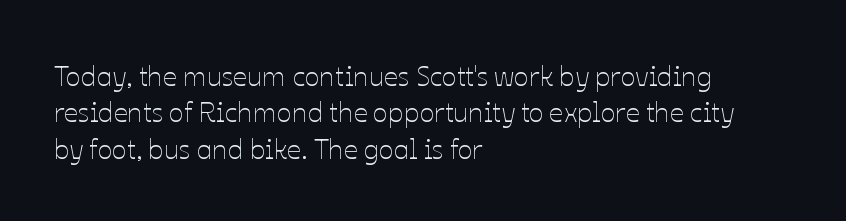
The image shows 28 px thin type, upright; set left-aligned, normal line spacing (1.3x), normal letter spacing, not underlined; low stroke contrast and a medium x-height.
